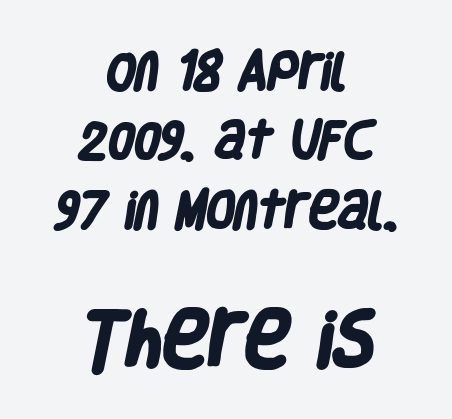
Q: Is the text bold? A: Yes.
Q: Is the typeface a serif or a sans-serif typeface? A: Sans-serif.
Q: Is the text underlined? A: No.
Q: How is the paragraph aligned? A: Centered.
Q: Is the spacing between letters normal or unusually wide? A: Normal.
Q: Is the spacing between lines tight, normal or loose? A: Normal.
Q: Which block of text is set in a larger size, the first (top) or the second (bottom)? A: The second (bottom) one.
Q: Width (condensed, normal, or wide)? A: Condensed.
Q: Stroke contrast? A: Low.
Q: x-height? A: Large.
Q: Monospaced? A: No.
